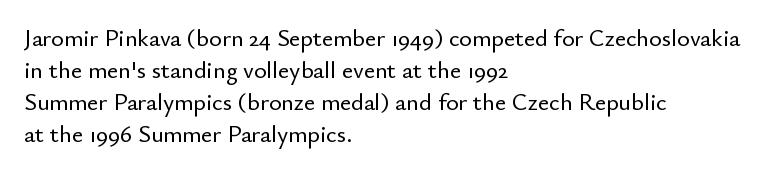
Q: Is the text italic (slanted)? A: No, it is upright.
Q: Is the text underlined? A: No.
Q: How is the paragraph aligned? A: Left-aligned.
Q: Is the spacing between letters normal or unusually wide? A: Normal.
Q: Is the spacing between lines tight, normal or loose? A: Normal.
